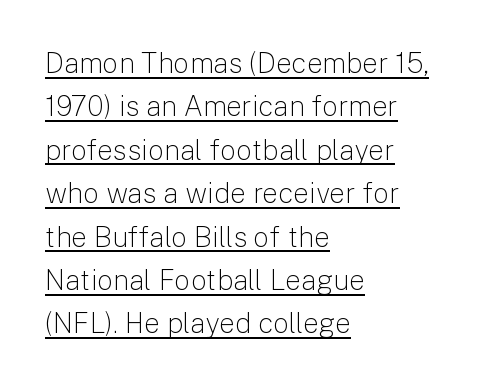
Bold? No — there's no thickening of the strokes. Note the varied advance widths — an 'i' is clearly narrower than an 'm'. Check the space under the baseline: a stroke is drawn there. Type style note: lacks serifs. Students, observe: this is what conventionally led text looks like.
